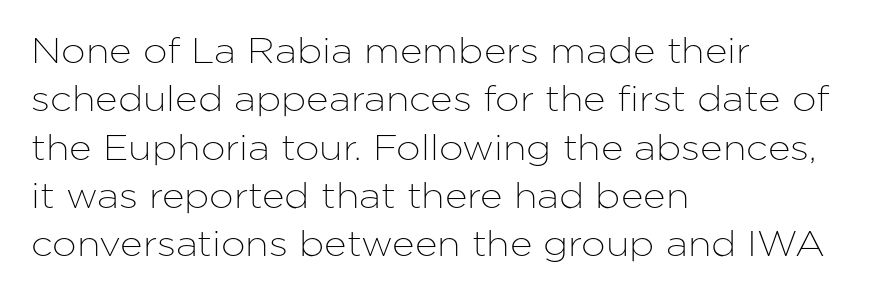
{"serif": "no", "italic": "no", "width": "normal", "stroke_contrast": "low", "x_height": "medium", "monospaced": "no", "underline": "no", "align": "left", "line_spacing": "normal", "line_spacing_ratio": 1.38, "letter_spacing": "normal", "letter_spacing_em": 0.0, "glyph_px": 35}
